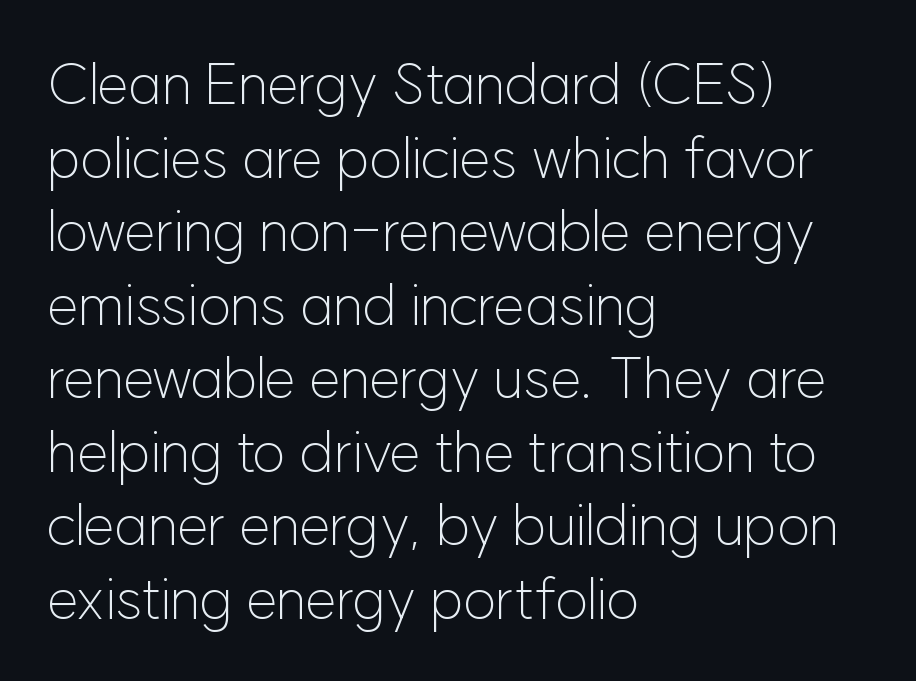
To sum up the face: it is a sans, with no serifs. Glance below the letters and you will spot only blank space. The typeface has the unassuming heft of standard copy or less. Note the varied advance widths — an 'i' is clearly narrower than an 'm'. The passage shown has conventional tracking throughout. One-word summary of the alignment: left.
